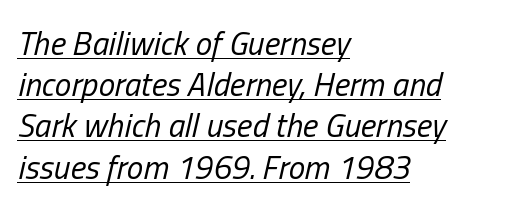
The image shows 33 px regular-weight, condensed type, italic (leaning right); set left-aligned, normal line spacing (1.25x), normal letter spacing, underlined; low stroke contrast and a medium x-height.
